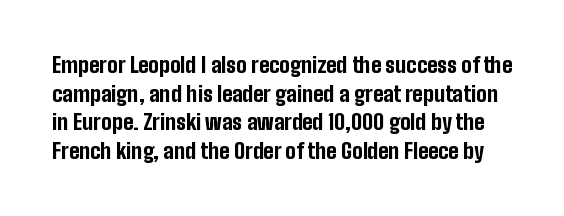
Every stem runs plumb, perpendicular to the baseline. The passage shown is not underscored anywhere. Spacing between characters is what you'd get straight out of the box. The rows are spaced the way most documents space them. The typesetting leans heavy: a genuine bold.
